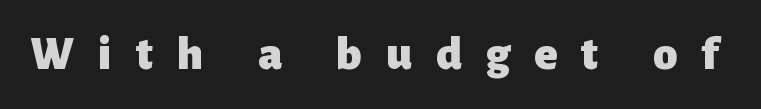
{"serif": "no", "italic": "no", "bold": "yes", "weight": "heavy", "width": "normal", "stroke_contrast": "low", "x_height": "medium", "monospaced": "no", "underline": "no", "letter_spacing": "wide", "letter_spacing_em": 0.5, "glyph_px": 48}
